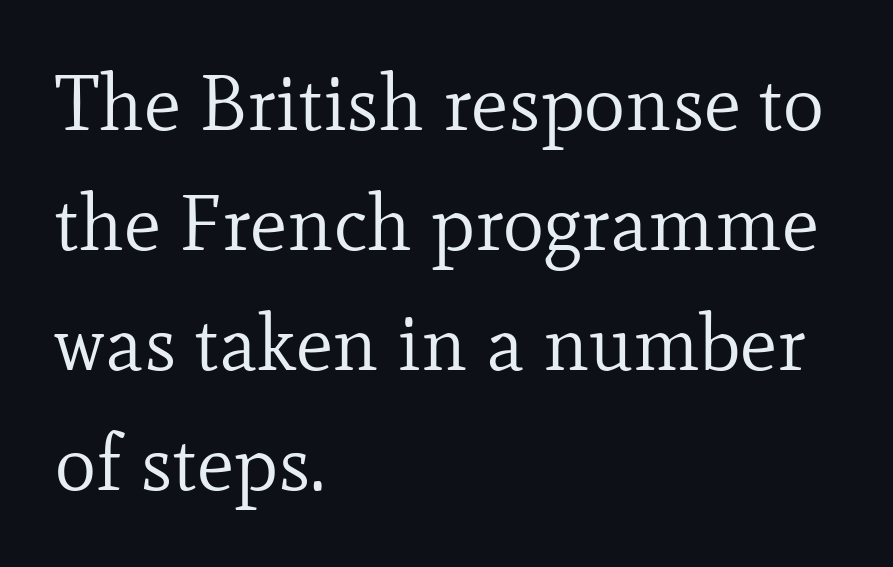
{"serif": "yes", "italic": "no", "bold": "no", "weight": "regular", "width": "normal", "stroke_contrast": "low", "x_height": "small", "monospaced": "no", "underline": "no", "align": "left", "line_spacing": "normal", "line_spacing_ratio": 1.54, "letter_spacing": "normal", "letter_spacing_em": 0.0, "glyph_px": 78}
